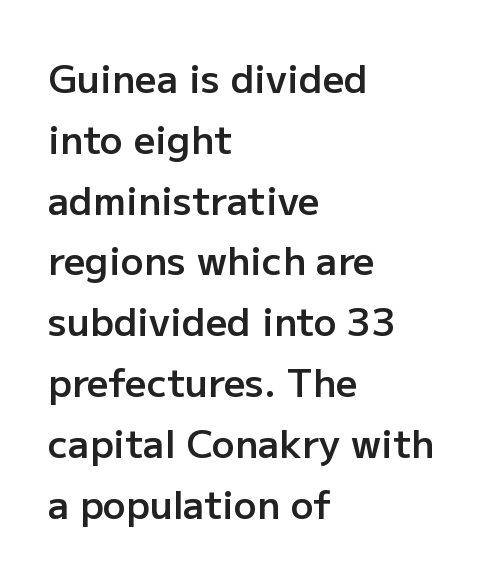
{"serif": "no", "italic": "no", "bold": "semi", "weight": "semibold", "width": "normal", "stroke_contrast": "low", "x_height": "medium", "monospaced": "no", "underline": "no", "align": "left", "line_spacing": "normal", "line_spacing_ratio": 1.6, "letter_spacing": "normal", "letter_spacing_em": 0.0, "glyph_px": 38}
